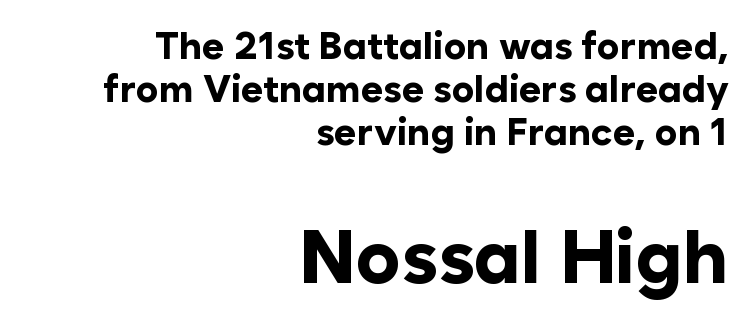
The image shows 75 px bold sans-serif type, upright; set right-aligned, tight line spacing (1.13x), normal letter spacing, not underlined; the second (bottom) block is 1.97x larger; low stroke contrast and a medium x-height.
